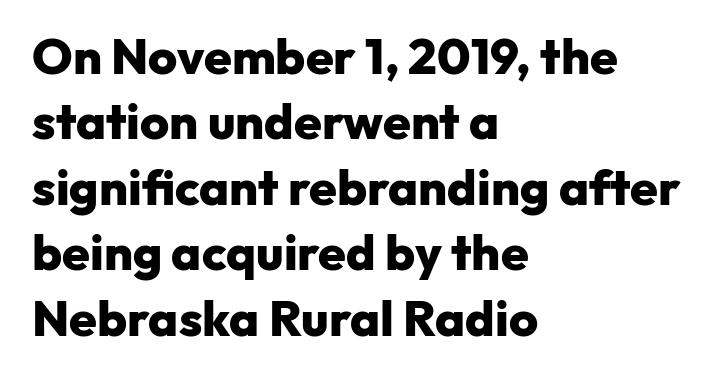
The image shows 50 px heavy sans-serif type, upright; set left-aligned, normal line spacing (1.31x), normal letter spacing, not underlined; low stroke contrast and a medium x-height.
